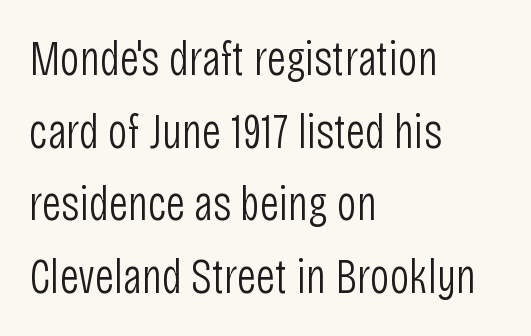
Q: Is the text bold? A: No.
Q: Is the text italic (slanted)? A: No, it is upright.
Q: Is the typeface a serif or a sans-serif typeface? A: Sans-serif.
Q: Is the text underlined? A: No.
Q: How is the paragraph aligned? A: Left-aligned.
Q: Is the spacing between letters normal or unusually wide? A: Normal.
Q: Is the spacing between lines tight, normal or loose? A: Normal.
Q: Width (condensed, normal, or wide)? A: Condensed.
Q: Stroke contrast? A: Low.
Q: x-height? A: Large.
Q: Monospaced? A: No.
